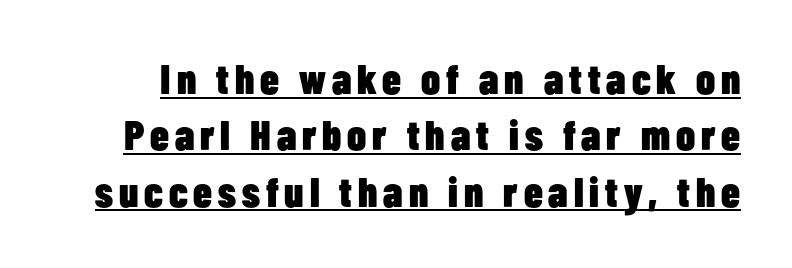
The image shows 42 px heavy, condensed sans-serif type, upright; set normal line spacing (1.34x), underlined; low stroke contrast and a medium x-height.
